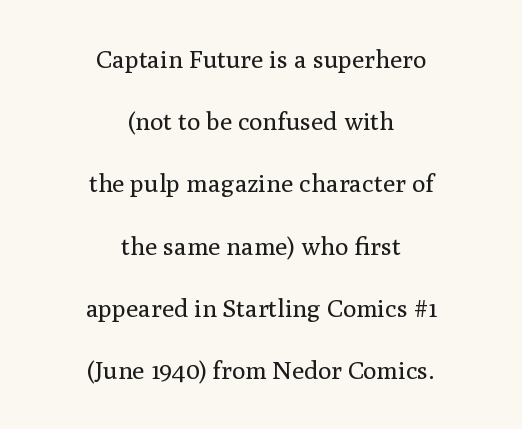
Successive baselines arrive slowly, with a big drop between each. This sample is center-justified, so both line endings float freely. Italic: no, the glyphs are upright roman. Anything drawn beneath the words? Only blank space. Is the type heavy? It reads as light-to-regular instead.
